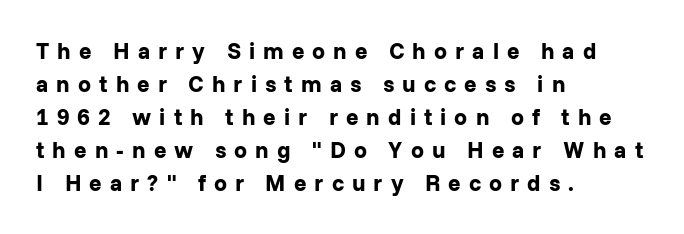
Q: Is the text bold? A: Yes.
Q: Is the text italic (slanted)? A: No, it is upright.
Q: Is the text underlined? A: No.
Q: How is the paragraph aligned? A: Left-aligned.
Q: Is the spacing between letters normal or unusually wide? A: Unusually wide.
Q: Is the spacing between lines tight, normal or loose? A: Normal.
